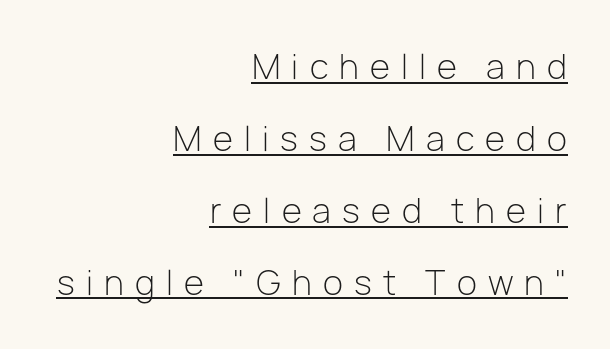
Q: Is the text bold? A: No.
Q: Is the text italic (slanted)? A: No, it is upright.
Q: Is the typeface a serif or a sans-serif typeface? A: Sans-serif.
Q: Is the text underlined? A: Yes.
Q: How is the paragraph aligned? A: Right-aligned.
Q: Is the spacing between letters normal or unusually wide? A: Unusually wide.
Q: Is the spacing between lines tight, normal or loose? A: Loose.
Q: Width (condensed, normal, or wide)? A: Normal.
Q: Stroke contrast? A: Low.
Q: x-height? A: Medium.
Q: Monospaced? A: No.
